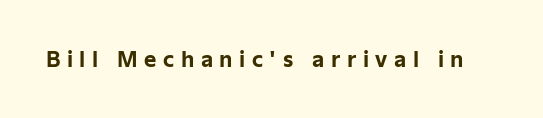
Q: Is the text bold? A: Yes.
Q: Is the text italic (slanted)? A: No, it is upright.
Q: Is the text underlined? A: No.
Q: Is the spacing between letters normal or unusually wide? A: Unusually wide.
